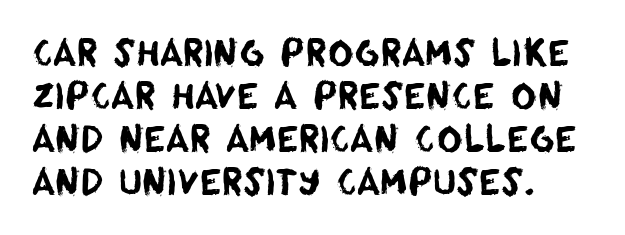
{"serif": "no", "width": "normal", "stroke_contrast": "low", "x_height": "large", "monospaced": "no", "underline": "no", "align": "left", "line_spacing_ratio": 1.23, "letter_spacing": "normal", "letter_spacing_em": 0.0, "glyph_px": 35}
